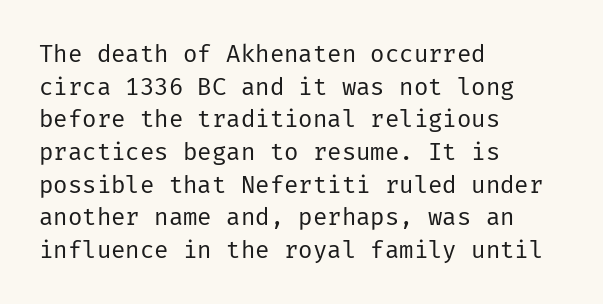
{"italic": "no", "bold": "no", "underline": "no", "align": "left", "line_spacing": "normal", "line_spacing_ratio": 1.36, "letter_spacing": "normal", "letter_spacing_em": 0.0, "glyph_px": 24}
